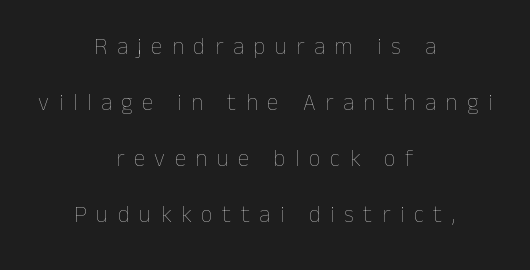
Q: Is the text bold? A: No.
Q: Is the text italic (slanted)? A: No, it is upright.
Q: Is the text underlined? A: No.
Q: How is the paragraph aligned? A: Centered.
Q: Is the spacing between letters normal or unusually wide? A: Unusually wide.
Q: Is the spacing between lines tight, normal or loose? A: Loose.
